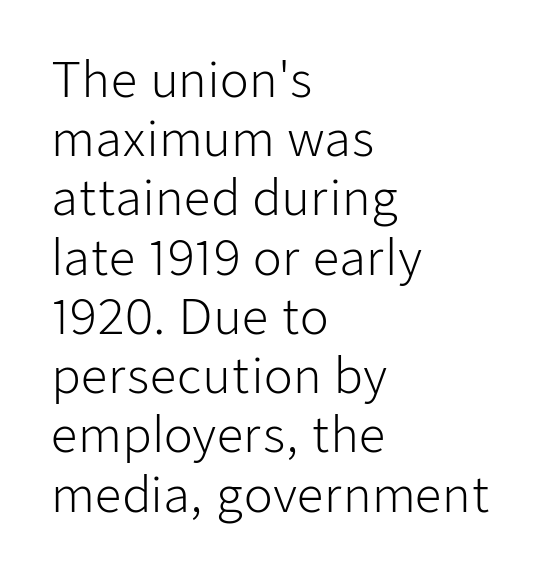
{"serif": "no", "italic": "no", "bold": "no", "weight": "light", "width": "normal", "stroke_contrast": "low", "x_height": "medium", "monospaced": "no", "underline": "no", "align": "left", "line_spacing": "normal", "line_spacing_ratio": 1.26, "letter_spacing": "normal", "letter_spacing_em": 0.0, "glyph_px": 47}
